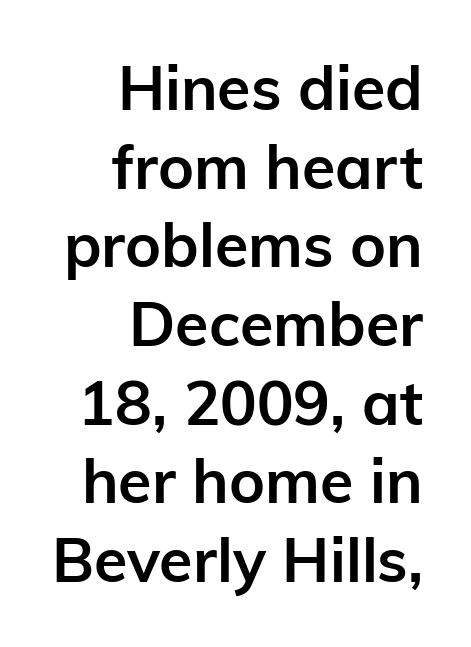
Is this a fixed-width face? No — the glyphs have proportional, varying widths. Leading: standard. A sans-serif font was chosen for this passage. Caption: standard tracking, unaltered.
